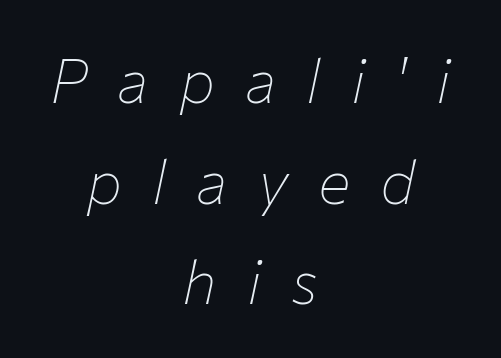
{"italic": "yes", "lean": "right", "slant_degrees": 12, "bold": "no", "weight": "thin", "width": "normal", "stroke_contrast": "low", "x_height": "medium", "monospaced": "no", "underline": "no", "align": "center", "line_spacing": "normal", "line_spacing_ratio": 1.65, "letter_spacing": "wide", "letter_spacing_em": 0.49, "glyph_px": 61}
